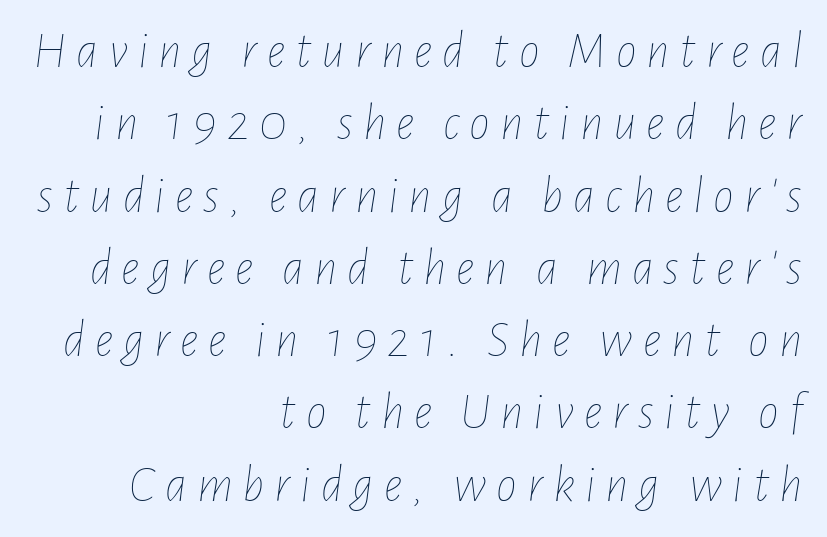
{"italic": "yes", "lean": "right", "slant_degrees": 7, "bold": "no", "weight": "thin", "width": "condensed", "stroke_contrast": "low", "x_height": "medium", "monospaced": "no", "underline": "no", "align": "right", "line_spacing": "normal", "line_spacing_ratio": 1.39, "glyph_px": 52}
